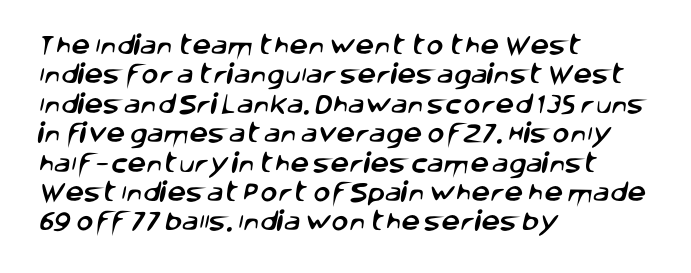
Check under the words: just untouched page. In terms of leading, this rendering sits right in the middle. The text block is weighted toward the left margin, trailing off unevenly rightward. Short note: letters normally spaced.
